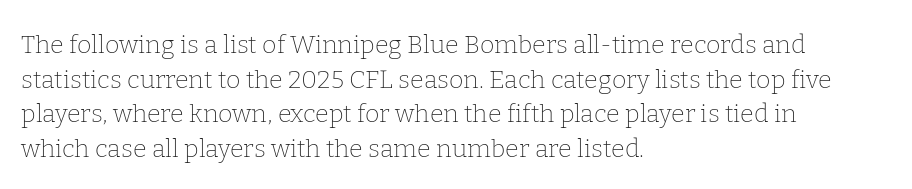
The letters stand straight up with perfectly vertical stems. The typesetter chose a ragged-right arrangement here. What's the leading like? Ordinary, nothing unusual. Nothing unusual about the tracking: characters are spaced as the font intends. Is the stroke heavy? The answer is a plain regular-or-lighter.
